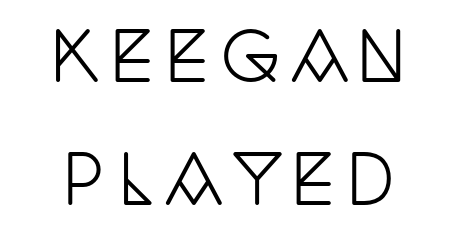
The image shows 67 px condensed serif type, upright; set line spacing 1.83x, not underlined; low stroke contrast and a large x-height.
